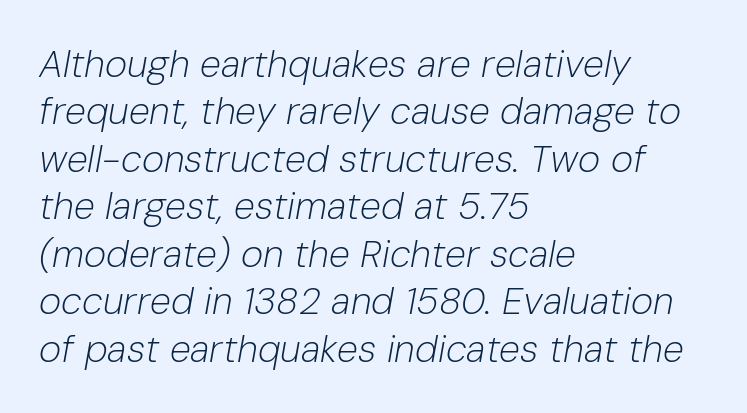
{"italic": "yes", "lean": "right", "slant_degrees": 10, "bold": "no", "weight": "light", "width": "normal", "stroke_contrast": "low", "x_height": "medium", "monospaced": "no", "underline": "no", "align": "left", "line_spacing": "normal", "line_spacing_ratio": 1.25, "letter_spacing": "normal", "letter_spacing_em": 0.0, "glyph_px": 38}
